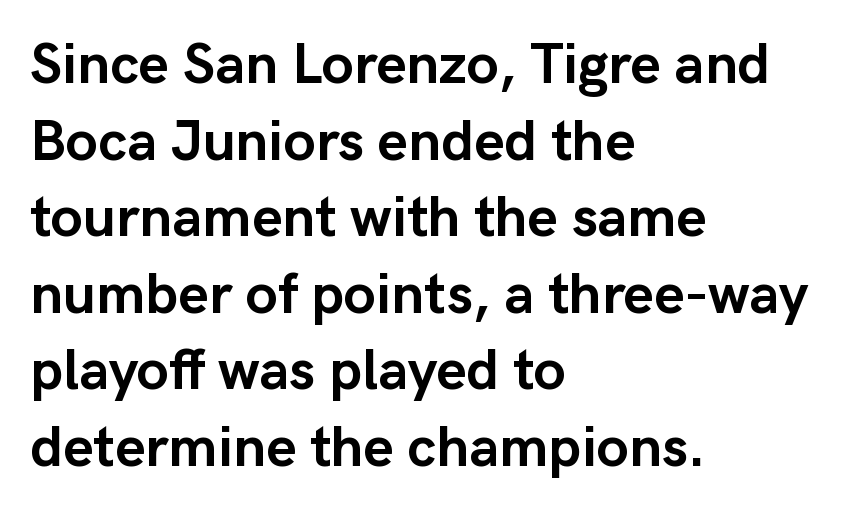
The image shows 58 px semibold sans-serif type, upright; set left-aligned, normal line spacing (1.32x), normal letter spacing, not underlined; low stroke contrast and a medium x-height.
